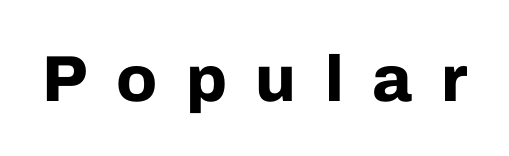
Looks like regular typesetting: each glyph gets only the width it needs. The passage shown is typeset with a sans-serif family. Lines of text with bare space underneath. Every letter is thick-stroked: bold, no question. This rendering widens character spacing well past its baseline value. This is roman type, the default non-slanted kind.
